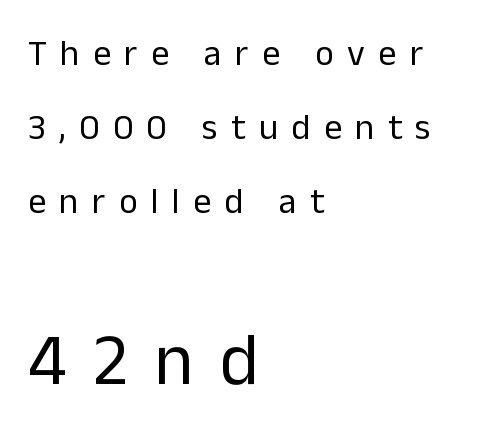
The image shows 73 px regular-weight sans-serif type, upright; set left-aligned, loose line spacing (2.06x), unusually wide letter spacing (+0.37 em), not underlined; the second (bottom) block is 2.03x larger; low stroke contrast and a medium x-height.
